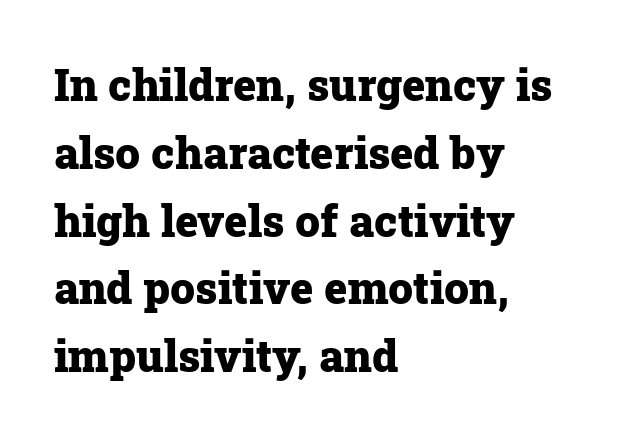
The image shows 44 px heavy serif type, upright; set left-aligned, normal line spacing (1.54x), normal letter spacing, not underlined; low stroke contrast and a medium x-height.
